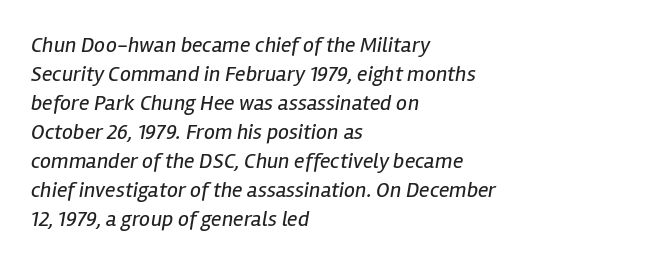
Q: Is the text bold? A: No.
Q: Is the text italic (slanted)? A: Yes, it leans right by about 12 degrees.
Q: Is the text underlined? A: No.
Q: How is the paragraph aligned? A: Left-aligned.
Q: Is the spacing between letters normal or unusually wide? A: Normal.
Q: Is the spacing between lines tight, normal or loose? A: Normal.
